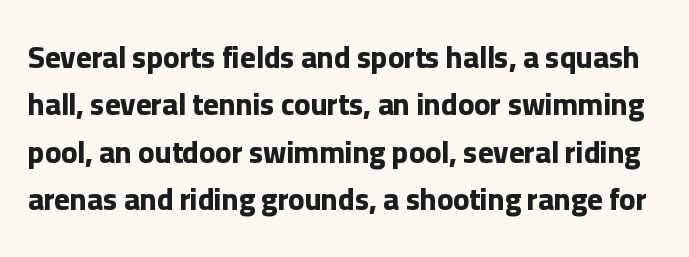
The image shows 30 px bold sans-serif type, upright; set normal line spacing (1.58x), normal letter spacing, not underlined; low stroke contrast and a medium x-height.
